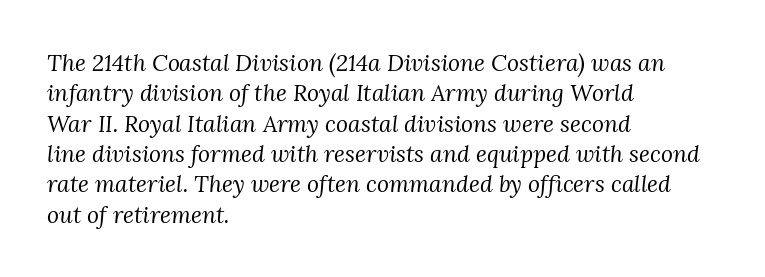
Q: Is the text bold? A: No.
Q: Is the text italic (slanted)? A: Yes, it leans right by about 3 degrees.
Q: Is the text underlined? A: No.
Q: How is the paragraph aligned? A: Left-aligned.
Q: Is the spacing between letters normal or unusually wide? A: Normal.
Q: Is the spacing between lines tight, normal or loose? A: Normal.
